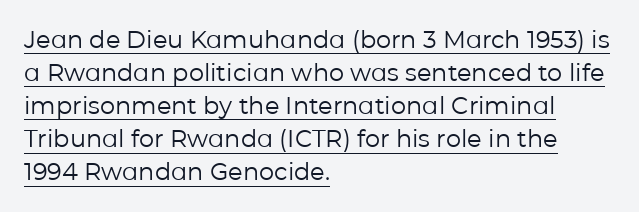
Q: Is the text bold? A: No.
Q: Is the text italic (slanted)? A: No, it is upright.
Q: Is the text underlined? A: Yes.
Q: How is the paragraph aligned? A: Left-aligned.
Q: Is the spacing between letters normal or unusually wide? A: Normal.
Q: Is the spacing between lines tight, normal or loose? A: Normal.
